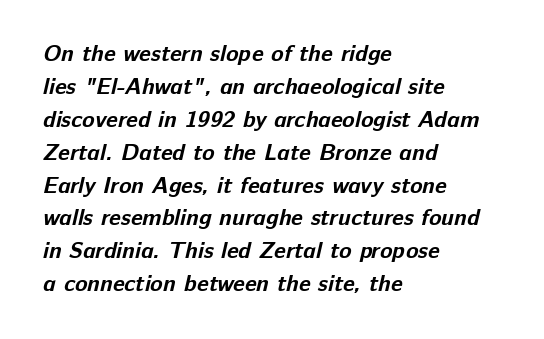
Check the space under the baseline: it is left empty. These lines carry a lot of weight — the face is fully bold. Compared with a centered layout, this one pins lines to the left instead. The horizontal fit of the characters is conventional and even. Interline gaps are of average width in this sample.
